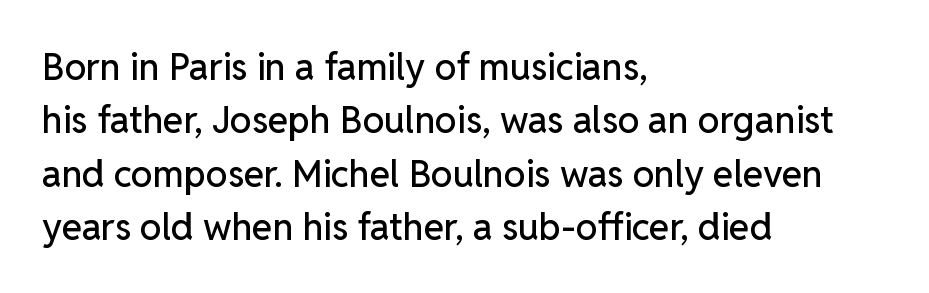
{"serif": "no", "italic": "no", "width": "normal", "stroke_contrast": "low", "x_height": "medium", "monospaced": "no", "underline": "no", "align": "left", "line_spacing": "normal", "line_spacing_ratio": 1.44, "letter_spacing": "normal", "letter_spacing_em": 0.0, "glyph_px": 37}
